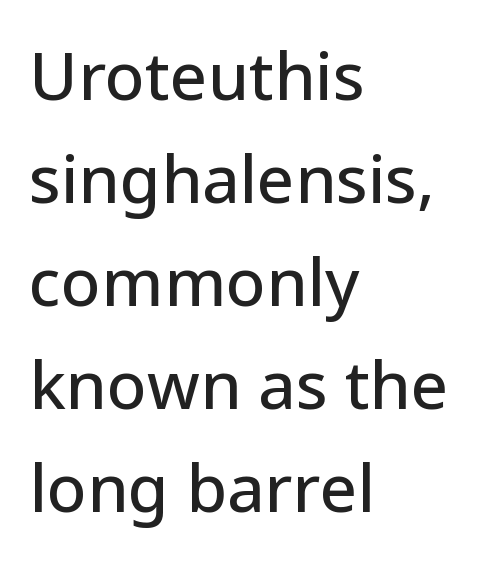
Q: Is the text italic (slanted)? A: No, it is upright.
Q: Is the typeface a serif or a sans-serif typeface? A: Sans-serif.
Q: Is the text underlined? A: No.
Q: How is the paragraph aligned? A: Left-aligned.
Q: Is the spacing between letters normal or unusually wide? A: Normal.
Q: Is the spacing between lines tight, normal or loose? A: Normal.
Q: Width (condensed, normal, or wide)? A: Normal.
Q: Stroke contrast? A: Low.
Q: x-height? A: Medium.
Q: Monospaced? A: No.
